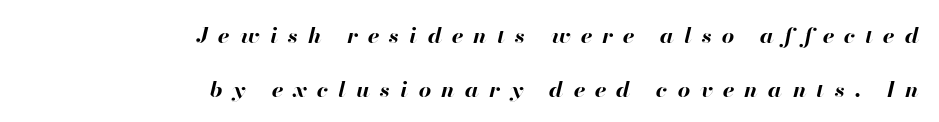
The image shows 22 px bold type, italic (leaning right); set right-aligned, loose line spacing (2.45x), unusually wide letter spacing (+0.46 em), not underlined.
